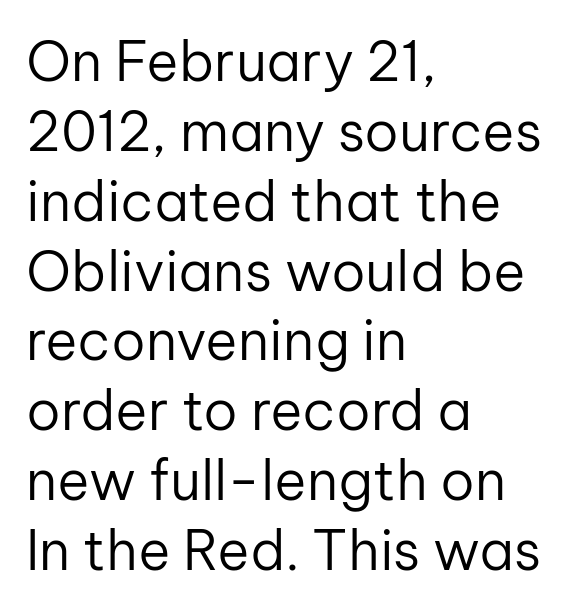
Q: Is the text bold? A: No.
Q: Is the text italic (slanted)? A: No, it is upright.
Q: Is the typeface a serif or a sans-serif typeface? A: Sans-serif.
Q: Is the text underlined? A: No.
Q: How is the paragraph aligned? A: Left-aligned.
Q: Is the spacing between letters normal or unusually wide? A: Normal.
Q: Is the spacing between lines tight, normal or loose? A: Normal.
Q: Width (condensed, normal, or wide)? A: Normal.
Q: Stroke contrast? A: Low.
Q: x-height? A: Medium.
Q: Monospaced? A: No.
